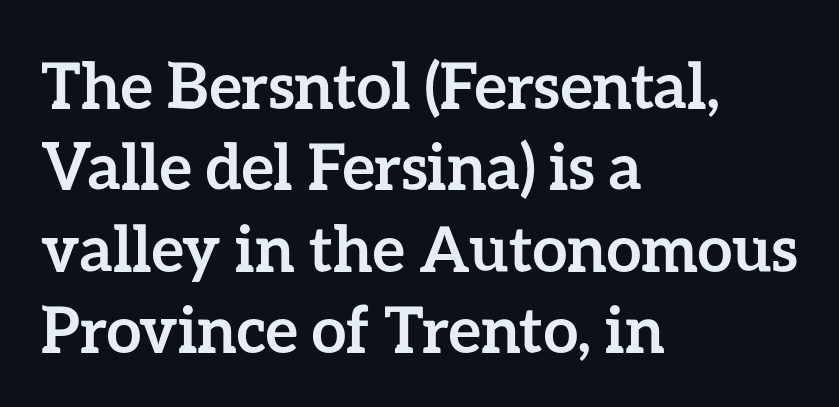
{"italic": "no", "bold": "yes", "weight": "semibold", "width": "normal", "stroke_contrast": "low", "x_height": "medium", "monospaced": "no", "underline": "no", "align": "left", "line_spacing": "normal", "line_spacing_ratio": 1.29, "letter_spacing": "normal", "letter_spacing_em": 0.0, "glyph_px": 63}
